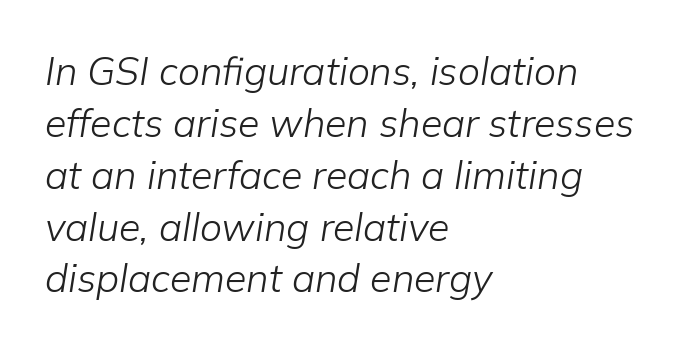
Q: Is the text bold? A: No.
Q: Is the text italic (slanted)? A: Yes, it leans right by about 9 degrees.
Q: Is the text underlined? A: No.
Q: How is the paragraph aligned? A: Left-aligned.
Q: Is the spacing between letters normal or unusually wide? A: Normal.
Q: Is the spacing between lines tight, normal or loose? A: Normal.
Q: Width (condensed, normal, or wide)? A: Normal.
Q: Stroke contrast? A: Low.
Q: x-height? A: Medium.
Q: Monospaced? A: No.
